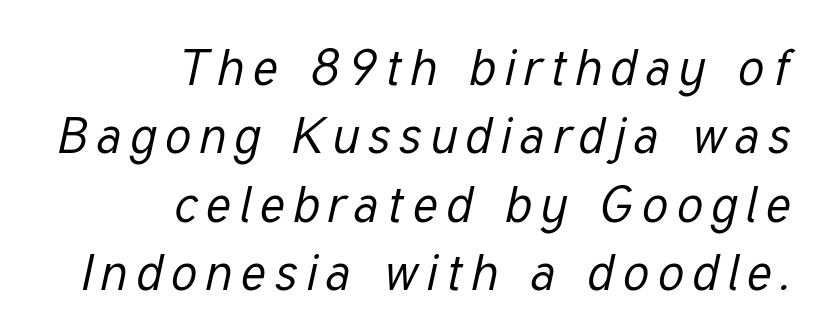
The image shows 51 px regular-weight, condensed type, italic (leaning right); set right-aligned, normal line spacing (1.34x), not underlined; low stroke contrast and a medium x-height.
